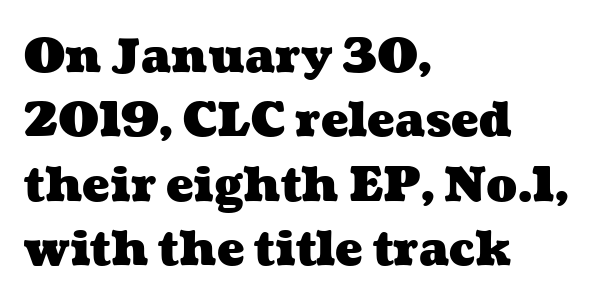
Bare-footed words on every line. Typographic density is high because the face is bold. Notice how descenders clear the ascenders below comfortably — that's standard leading. The type is set solid horizontally, with unmodified tracking.
